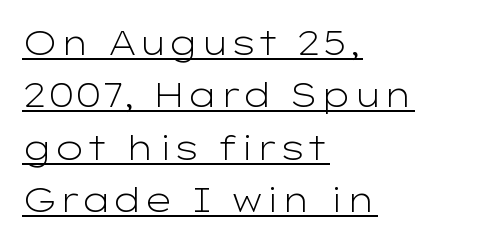
Observe the ordinary spacing: letters are neighbours, not strangers. Look at the bottom of the vertical strokes: they stop flat, with no serifs. Character widths vary here, with narrow letters taking less room than wide ones. Notice how the stems are strictly vertical — no italics here. Students, observe the line beneath the letters — that is underlining. The block of text has a typical density, with ordinary space between rows.
